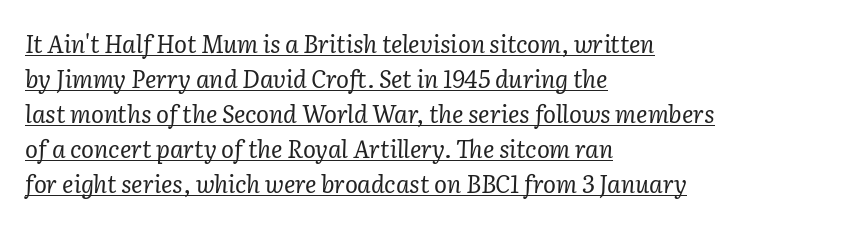
In designer terms, the underline attribute is active on this setting. These lines are set flush left with a ragged right edge. Vertical stems look standard width or narrower in stroke. Is the letter spacing exaggerated? No — it looks like the ordinary default. The rendering applies a slant to the glyphs. These lines sit exactly where default settings would place them.
